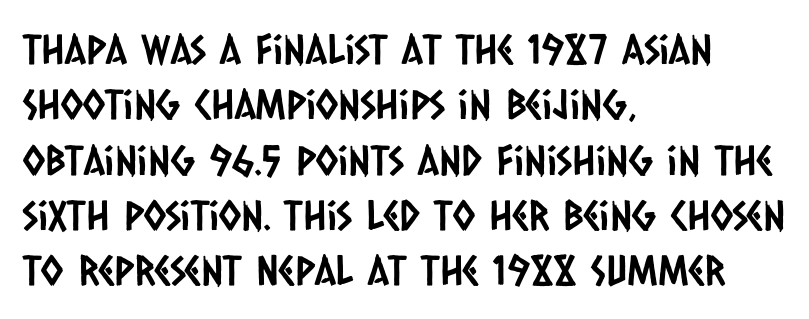
Q: Is the typeface a serif or a sans-serif typeface? A: Sans-serif.
Q: Is the text underlined? A: No.
Q: How is the paragraph aligned? A: Left-aligned.
Q: Is the spacing between letters normal or unusually wide? A: Normal.
Q: Is the spacing between lines tight, normal or loose? A: Normal.
Q: Width (condensed, normal, or wide)? A: Condensed.
Q: Stroke contrast? A: Low.
Q: x-height? A: Large.
Q: Monospaced? A: No.
